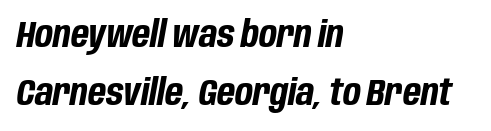
Glance below the letters and you will spot only blank space. Spacing between characters is what you'd get straight out of the box. The glyphs look as if they've been sheared to an angle. Heft: maximum for text — a bold.
